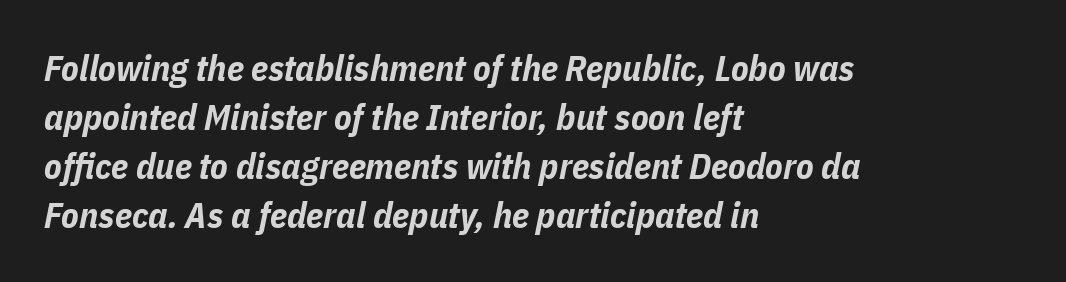
Q: Is the text bold? A: Yes.
Q: Is the text italic (slanted)? A: Yes, it leans right by about 11 degrees.
Q: Is the text underlined? A: No.
Q: How is the paragraph aligned? A: Left-aligned.
Q: Is the spacing between letters normal or unusually wide? A: Normal.
Q: Is the spacing between lines tight, normal or loose? A: Normal.
Q: Width (condensed, normal, or wide)? A: Condensed.
Q: Stroke contrast? A: Low.
Q: x-height? A: Medium.
Q: Monospaced? A: No.
